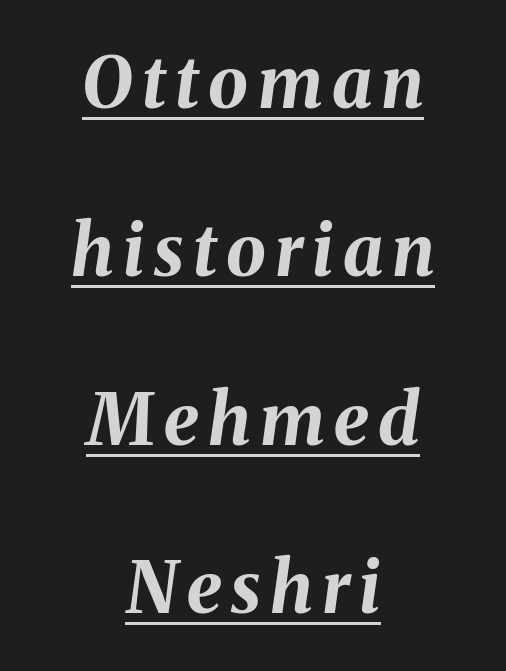
The image shows 71 px bold type, italic (leaning right); set centered, loose line spacing (2.37x), underlined; medium stroke contrast and a medium x-height.
